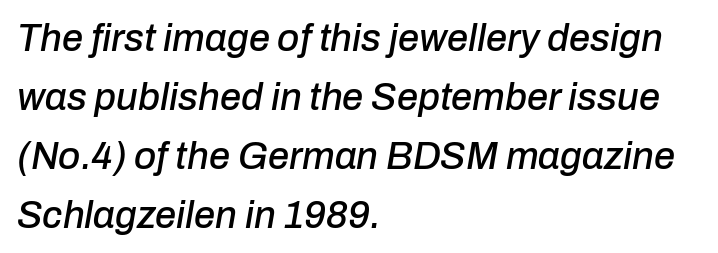
The image shows 38 px text type, italic (leaning right); set left-aligned, normal line spacing (1.55x), normal letter spacing, not underlined; low stroke contrast and a medium x-height.
